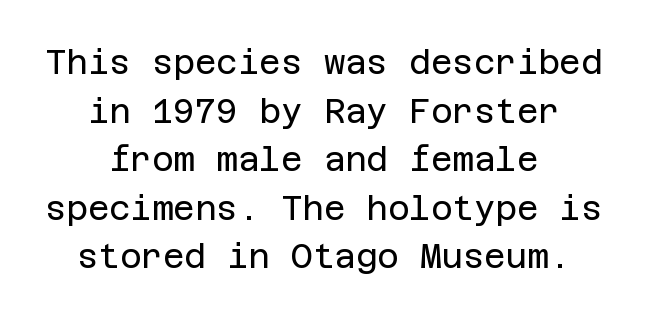
Q: Is the text bold? A: No.
Q: Is the text italic (slanted)? A: No, it is upright.
Q: Is the typeface a serif or a sans-serif typeface? A: Sans-serif.
Q: Is the text underlined? A: No.
Q: How is the paragraph aligned? A: Centered.
Q: Is the spacing between letters normal or unusually wide? A: Normal.
Q: Is the spacing between lines tight, normal or loose? A: Normal.
Q: Width (condensed, normal, or wide)? A: Normal.
Q: Stroke contrast? A: Low.
Q: x-height? A: Large.
